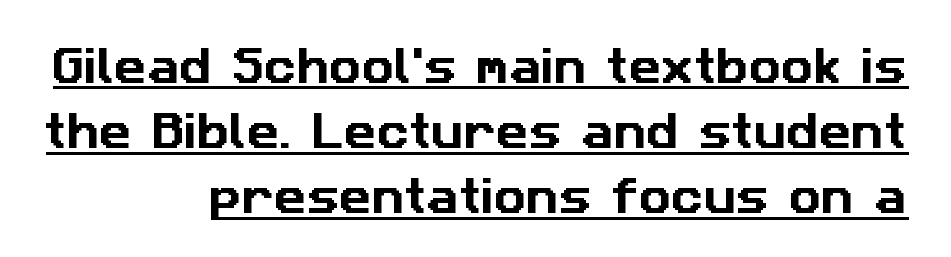
Underlined type. The rag falls on the left side of this text block. The block of text has a typical density, with ordinary space between rows. This sample uses a sans-serif face. A typesetter would call this zero additional tracking. A typesetter would call this proportional, since set widths differ per character.
